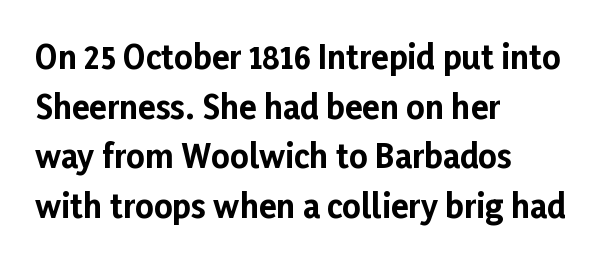
{"serif": "no", "italic": "no", "bold": "yes", "weight": "bold", "width": "normal", "stroke_contrast": "low", "x_height": "medium", "monospaced": "no", "underline": "no", "align": "left", "line_spacing": "normal", "line_spacing_ratio": 1.55, "letter_spacing": "normal", "letter_spacing_em": 0.0, "glyph_px": 32}
